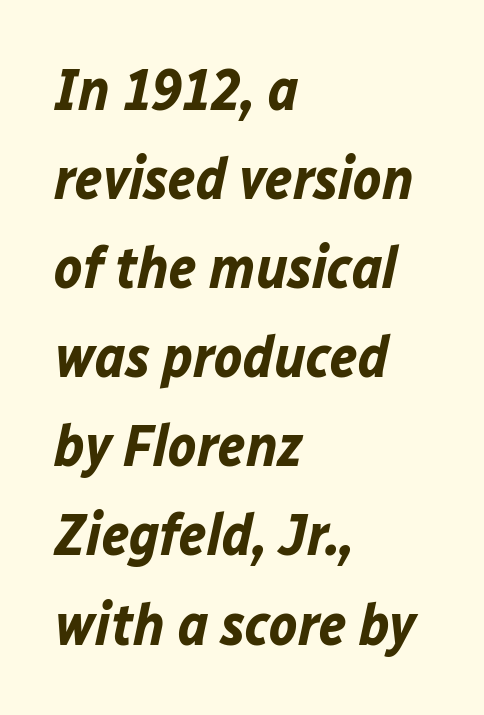
{"italic": "yes", "lean": "right", "slant_degrees": 12, "bold": "yes", "weight": "bold", "width": "normal", "stroke_contrast": "low", "x_height": "medium", "monospaced": "no", "underline": "no", "align": "left", "line_spacing": "normal", "line_spacing_ratio": 1.51, "letter_spacing": "normal", "letter_spacing_em": 0.0, "glyph_px": 59}
